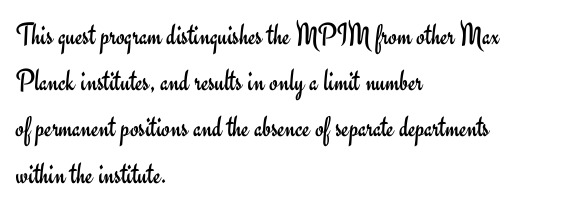
The image shows 31 px regular-weight sans-serif type; set left-aligned, normal line spacing (1.49x), normal letter spacing, not underlined; low stroke contrast and a small x-height.
